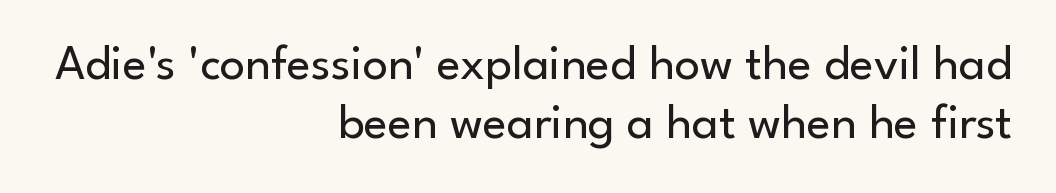
Q: Is the text bold? A: No.
Q: Is the text italic (slanted)? A: No, it is upright.
Q: Is the typeface a serif or a sans-serif typeface? A: Sans-serif.
Q: Is the text underlined? A: No.
Q: How is the paragraph aligned? A: Right-aligned.
Q: Is the spacing between letters normal or unusually wide? A: Normal.
Q: Width (condensed, normal, or wide)? A: Normal.
Q: Stroke contrast? A: Low.
Q: x-height? A: Small.
Q: Monospaced? A: No.
